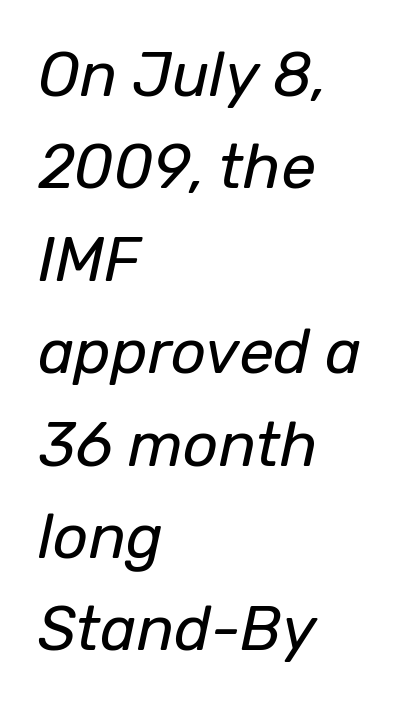
{"italic": "yes", "lean": "right", "slant_degrees": 12, "bold": "no", "weight": "regular", "width": "normal", "stroke_contrast": "low", "x_height": "medium", "monospaced": "no", "underline": "no", "align": "left", "line_spacing": "normal", "line_spacing_ratio": 1.49, "letter_spacing": "normal", "letter_spacing_em": 0.0, "glyph_px": 62}
